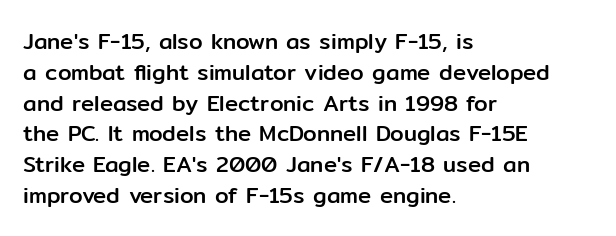
The image shows 22 px text type, upright; set left-aligned, normal line spacing (1.4x), normal letter spacing, not underlined.
